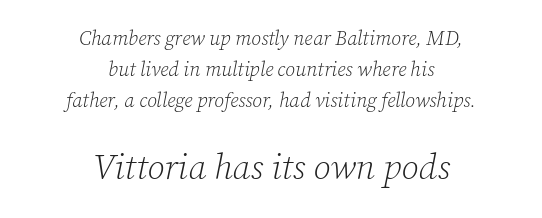
The image shows 35 px light serif type, italic (leaning right); set centered, normal line spacing (1.54x), normal letter spacing, not underlined; the second (bottom) block is 1.75x larger; low stroke contrast and a medium x-height.
